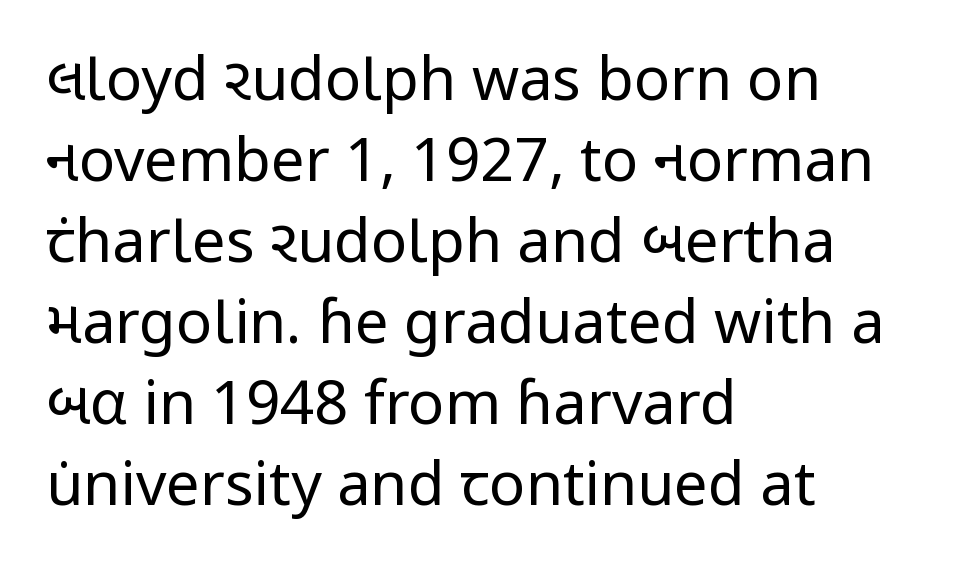
The image shows 60 px regular-weight sans-serif type, upright; set left-aligned, normal line spacing (1.35x), normal letter spacing, not underlined; low stroke contrast and a medium x-height.
